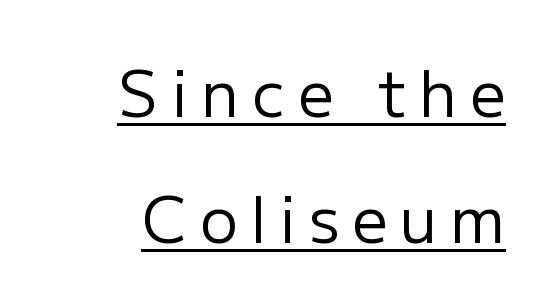
Check where the strokes stop: nothing finishes them off — pure sans. Leading is clearly above the norm, producing a sparse column. Inter-character spacing is expanded well beyond the font's built-in metrics. The lines are quadded right. Nothing heavy about these letters — not bold at all.
